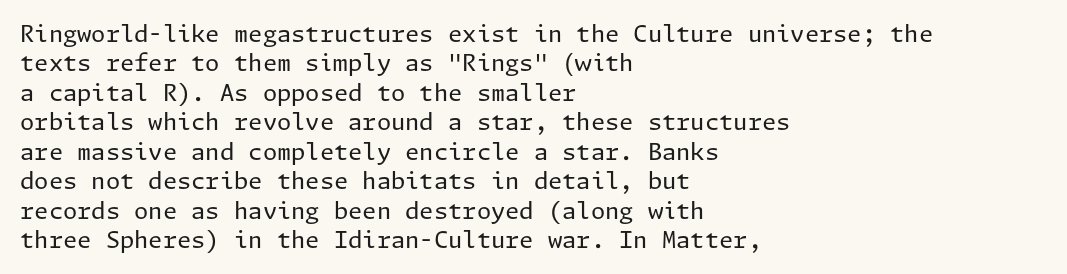
The image shows 23 px text type, upright; set left-aligned, normal line spacing (1.28x), normal letter spacing, not underlined.
